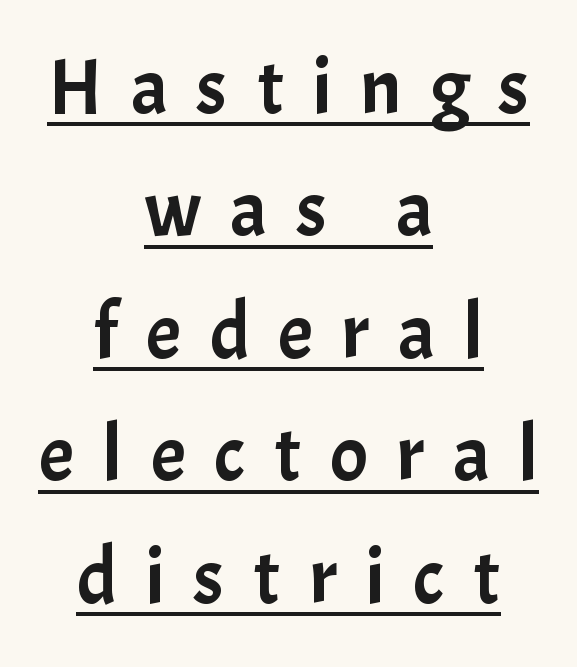
The image shows 79 px sans-serif type, upright; set centered, normal line spacing (1.55x), unusually wide letter spacing (+0.36 em), underlined; low stroke contrast and a medium x-height.
